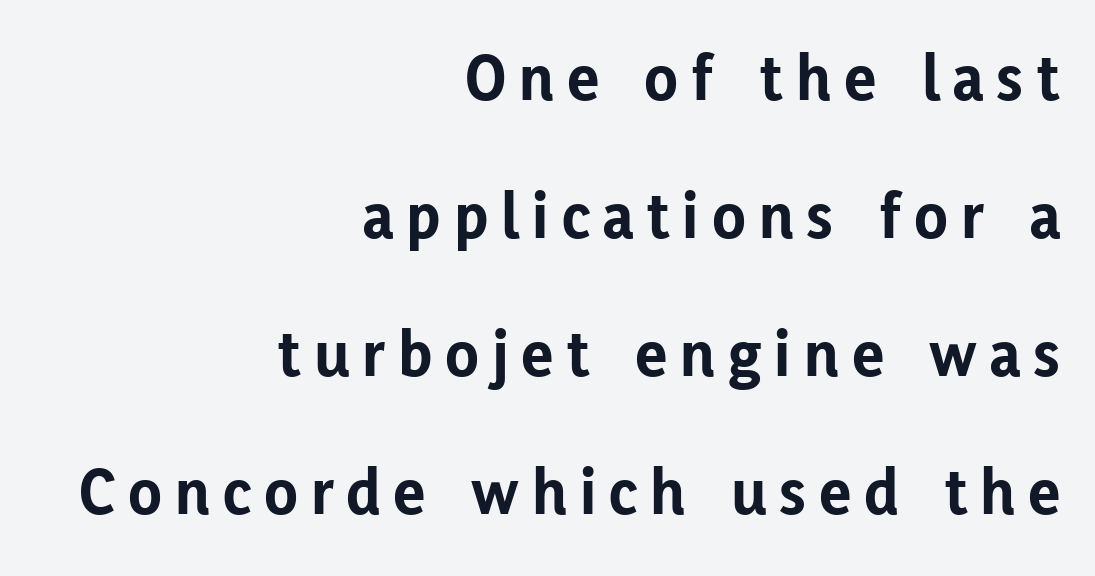
The rendering uses a large line-height, opening up the rows. You'd pick this weight for a headline — it's a proper bold. The lines are quadded right. The passage shown is typeset with a sans-serif family. Has an underline been added? It has not. The face used here is proportionally spaced, like ordinary book or web type.
